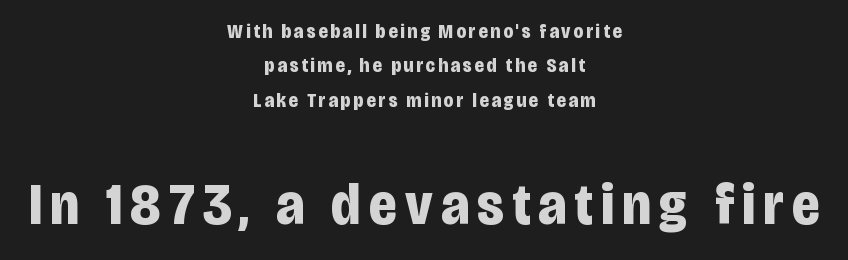
{"serif": "no", "italic": "no", "bold": "yes", "weight": "bold", "width": "condensed", "stroke_contrast": "low", "x_height": "large", "monospaced": "no", "underline": "no", "align": "center", "line_spacing_ratio": 1.72, "larger_block": "second", "size_ratio": 2.95, "glyph_px": 59}
